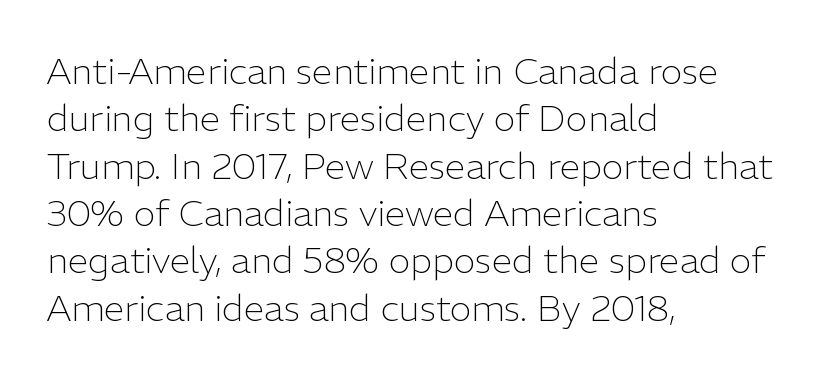
{"serif": "no", "italic": "no", "bold": "no", "weight": "light", "width": "normal", "stroke_contrast": "low", "x_height": "medium", "monospaced": "no", "underline": "no", "align": "left", "line_spacing": "normal", "line_spacing_ratio": 1.28, "letter_spacing": "normal", "letter_spacing_em": 0.0, "glyph_px": 37}
